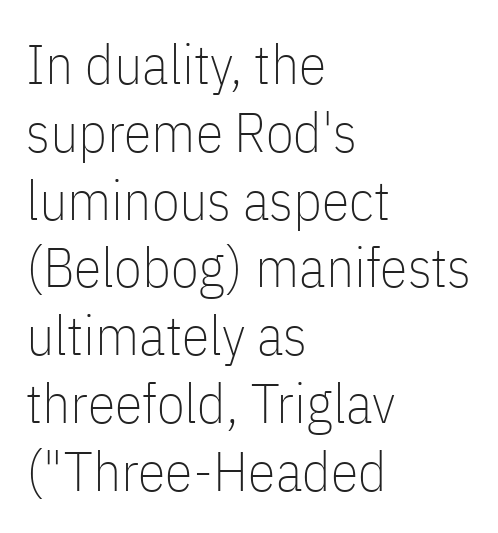
The image shows 56 px thin, condensed sans-serif type, upright; set left-aligned, line spacing 1.21x, normal letter spacing, not underlined; low stroke contrast and a medium x-height.
